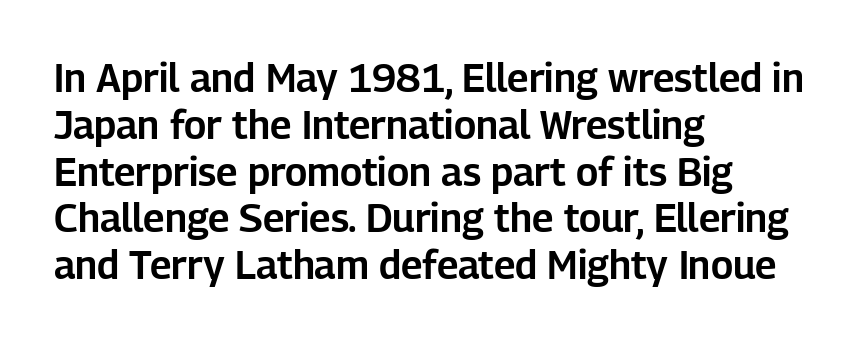
The image shows 39 px sans-serif type, upright; set left-aligned, line spacing 1.2x, normal letter spacing, not underlined; low stroke contrast and a medium x-height.
